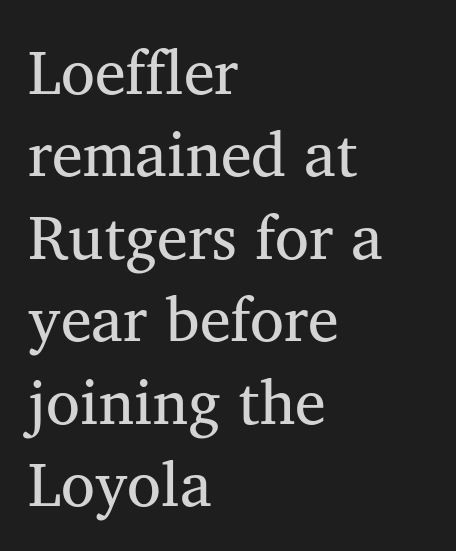
The lines sit at an ordinary, default distance from one another. Clear beneath every line of the passage. Do the letters lean? They stand straight. Serif or sans? Serif — the stroke terminals have little feet.
